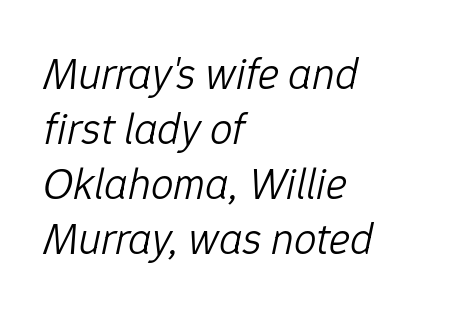
Character widths vary here, with narrow letters taking less room than wide ones. Emphasis-style slanted type is in use. Descender tails drop into unmarked territory. This is not heavy type; no bold has been used.
